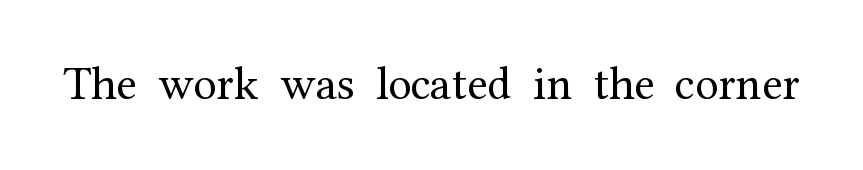
{"serif": "yes", "italic": "no", "bold": "no", "weight": "regular", "width": "normal", "stroke_contrast": "medium", "x_height": "medium", "monospaced": "no", "underline": "no", "letter_spacing": "normal", "letter_spacing_em": 0.0, "glyph_px": 47}
